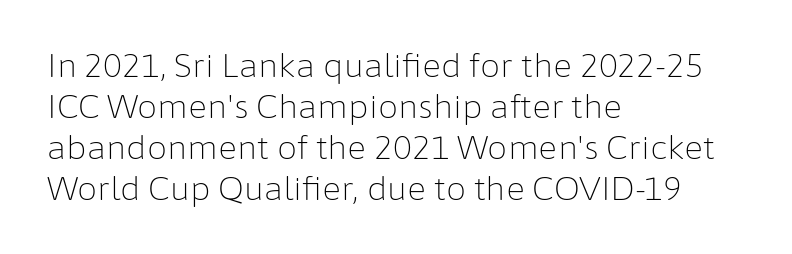
The cut favours lightness, reaching ordinary text weight at its darkest. How would I describe the line gaps? Plain and ordinary. Layout note: lines flush left. Unlike italic type, these characters show no tilt at all. The rendering uses natural spacing where letterforms have individual widths.
